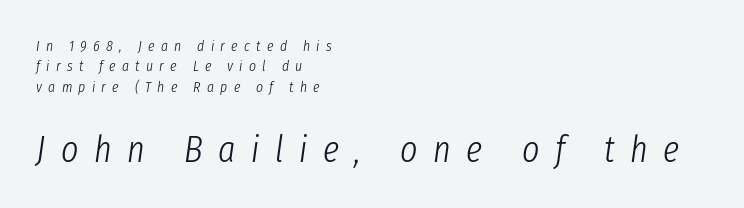
{"italic": "yes", "lean": "right", "slant_degrees": 8, "bold": "no", "weight": "light", "width": "condensed", "stroke_contrast": "low", "x_height": "medium", "monospaced": "no", "underline": "no", "align": "left", "line_spacing": "normal", "line_spacing_ratio": 1.36, "letter_spacing": "wide", "letter_spacing_em": 0.42, "larger_block": "second", "size_ratio": 2.47, "glyph_px": 37}
